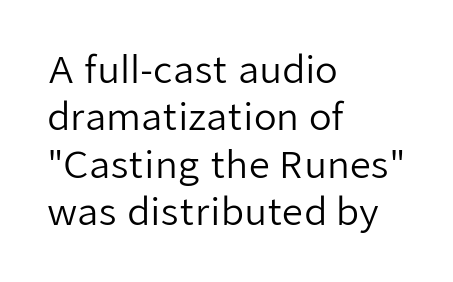
{"serif": "no", "italic": "no", "bold": "no", "weight": "regular", "width": "normal", "stroke_contrast": "low", "x_height": "medium", "monospaced": "no", "underline": "no", "align": "left", "line_spacing": "normal", "line_spacing_ratio": 1.28, "letter_spacing": "normal", "letter_spacing_em": 0.0, "glyph_px": 37}
